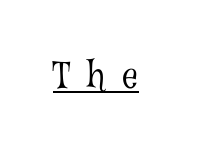
Q: Is the text bold? A: No.
Q: Is the text italic (slanted)? A: No, it is upright.
Q: Is the typeface a serif or a sans-serif typeface? A: Serif.
Q: Is the text underlined? A: Yes.
Q: Is the spacing between letters normal or unusually wide? A: Unusually wide.
Q: Width (condensed, normal, or wide)? A: Condensed.
Q: Stroke contrast? A: Low.
Q: x-height? A: Medium.
Q: Monospaced? A: No.
